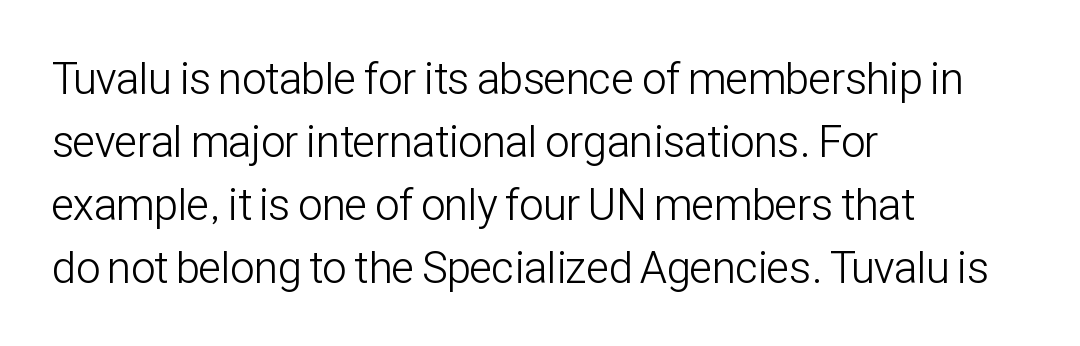
Q: Is the text bold? A: No.
Q: Is the text italic (slanted)? A: No, it is upright.
Q: Is the typeface a serif or a sans-serif typeface? A: Sans-serif.
Q: Is the text underlined? A: No.
Q: How is the paragraph aligned? A: Left-aligned.
Q: Is the spacing between letters normal or unusually wide? A: Normal.
Q: Is the spacing between lines tight, normal or loose? A: Normal.
Q: Width (condensed, normal, or wide)? A: Condensed.
Q: Stroke contrast? A: Low.
Q: x-height? A: Medium.
Q: Monospaced? A: No.
